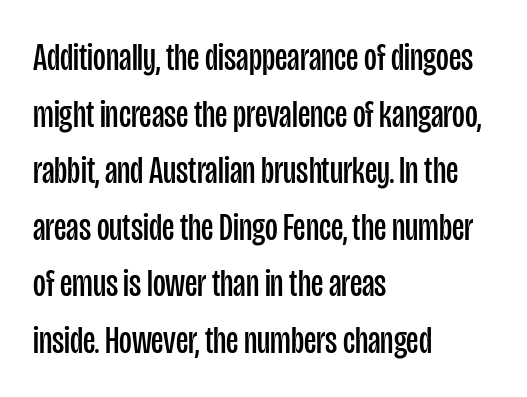
Vertical spacing — default. This reads as an unemphasized weight, regular at the heaviest. This is the regular roman posture of the typeface. The rendering keeps characters at their native spacing.
